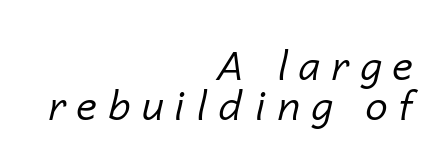
{"italic": "yes", "lean": "right", "slant_degrees": 14, "bold": "no", "weight": "regular", "width": "normal", "stroke_contrast": "low", "x_height": "medium", "monospaced": "no", "underline": "no", "align": "right", "line_spacing": "tight", "line_spacing_ratio": 1.01, "letter_spacing": "wide", "letter_spacing_em": 0.28, "glyph_px": 40}
